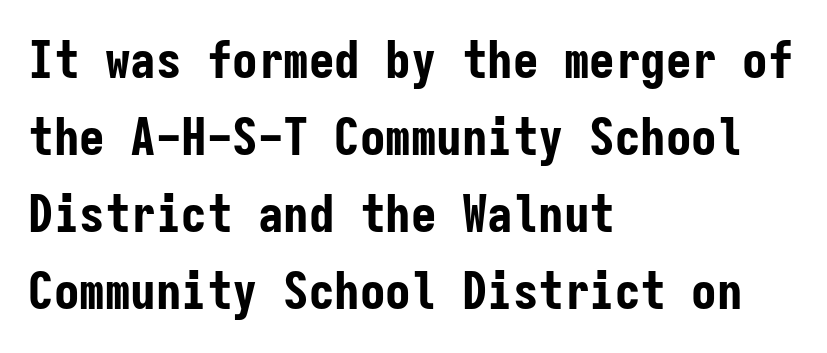
Q: Is the text bold? A: Yes.
Q: Is the text italic (slanted)? A: No, it is upright.
Q: Is the typeface a serif or a sans-serif typeface? A: Sans-serif.
Q: Is the text underlined? A: No.
Q: How is the paragraph aligned? A: Left-aligned.
Q: Is the spacing between letters normal or unusually wide? A: Normal.
Q: Is the spacing between lines tight, normal or loose? A: Normal.
Q: Width (condensed, normal, or wide)? A: Condensed.
Q: Stroke contrast? A: Low.
Q: x-height? A: Medium.
Q: Monospaced? A: Yes.
